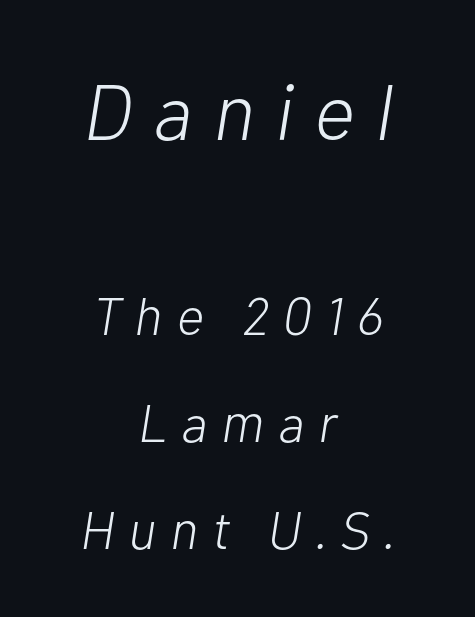
The image shows 79 px light type, italic (leaning right); set centered, loose line spacing (2.02x), unusually wide letter spacing (+0.27 em), not underlined; the first (top) block is 1.49x larger; low stroke contrast and a medium x-height.
